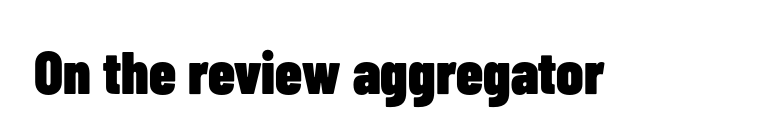
Q: Is the text bold? A: Yes.
Q: Is the text italic (slanted)? A: No, it is upright.
Q: Is the typeface a serif or a sans-serif typeface? A: Sans-serif.
Q: Is the text underlined? A: No.
Q: Is the spacing between letters normal or unusually wide? A: Normal.
Q: Width (condensed, normal, or wide)? A: Condensed.
Q: Stroke contrast? A: Low.
Q: x-height? A: Medium.
Q: Monospaced? A: No.
